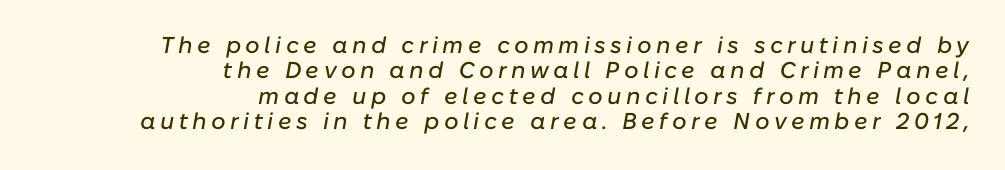
The image shows 23 px text type, italic (leaning right); set right-aligned, tight line spacing (1.1x), not underlined.
